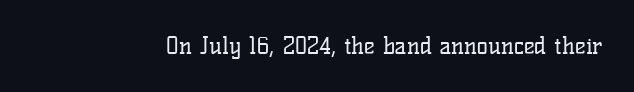
Q: Is the text bold? A: No.
Q: Is the text italic (slanted)? A: No, it is upright.
Q: Is the text underlined? A: No.
Q: Is the spacing between letters normal or unusually wide? A: Normal.
